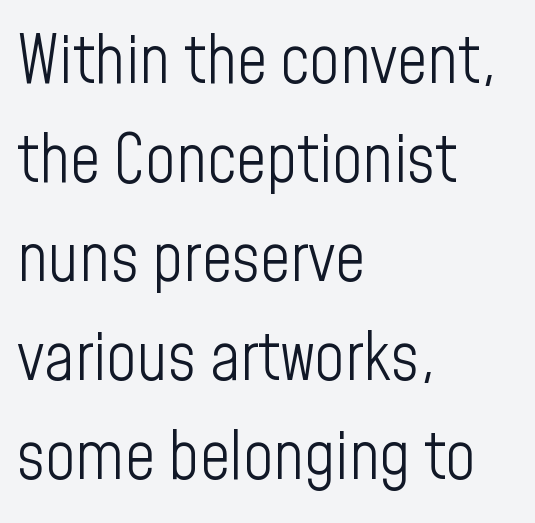
Posture: upright roman. Nobody touched the tracking dial on this one. Proportional: the letters do not fall into vertical columns. The rendering uses a moderate line-height, typical for paragraphs.
